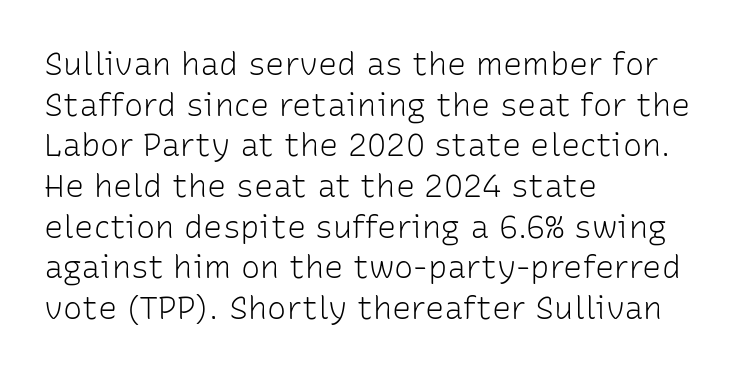
Q: Is the text bold? A: No.
Q: Is the text italic (slanted)? A: No, it is upright.
Q: Is the typeface a serif or a sans-serif typeface? A: Sans-serif.
Q: Is the text underlined? A: No.
Q: How is the paragraph aligned? A: Left-aligned.
Q: Is the spacing between letters normal or unusually wide? A: Normal.
Q: Is the spacing between lines tight, normal or loose? A: Normal.
Q: Width (condensed, normal, or wide)? A: Normal.
Q: Stroke contrast? A: Low.
Q: x-height? A: Medium.
Q: Monospaced? A: No.
